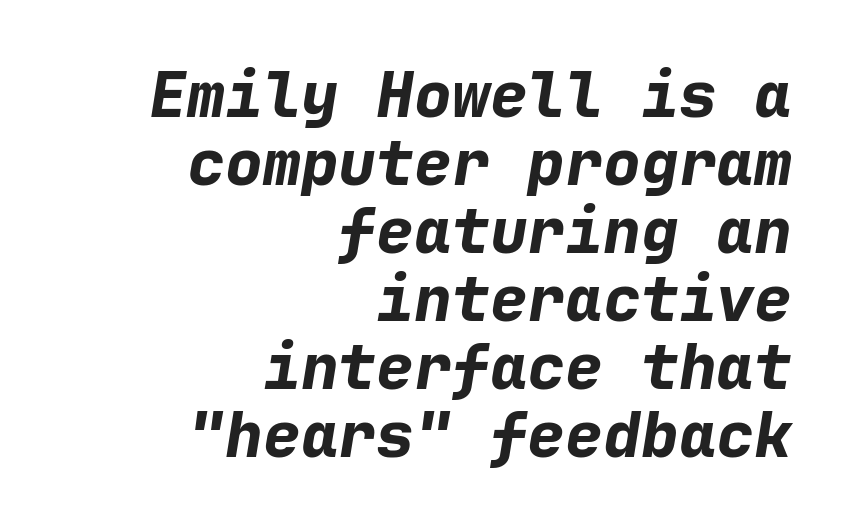
Q: Is the text bold? A: Yes.
Q: Is the text italic (slanted)? A: Yes, it leans right by about 9 degrees.
Q: Is the text underlined? A: No.
Q: How is the paragraph aligned? A: Right-aligned.
Q: Is the spacing between letters normal or unusually wide? A: Normal.
Q: Is the spacing between lines tight, normal or loose? A: Tight.
Q: Width (condensed, normal, or wide)? A: Normal.
Q: Stroke contrast? A: Low.
Q: x-height? A: Medium.
Q: Monospaced? A: Yes.
